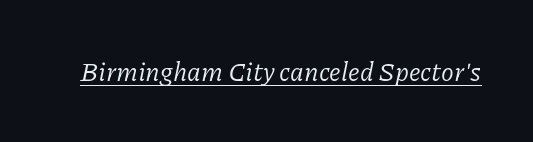
{"italic": "yes", "lean": "right", "slant_degrees": 11, "bold": "no", "underline": "yes", "letter_spacing": "normal", "letter_spacing_em": 0.0, "glyph_px": 26}
